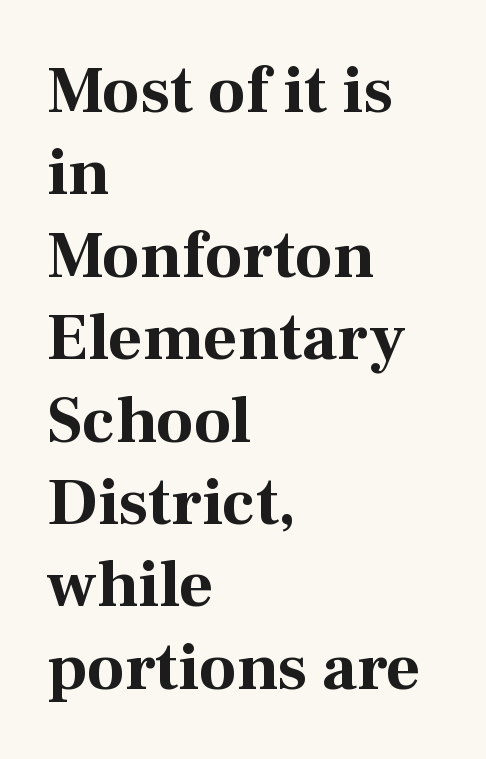
Q: Is the text bold? A: Yes.
Q: Is the text italic (slanted)? A: No, it is upright.
Q: Is the typeface a serif or a sans-serif typeface? A: Serif.
Q: Is the text underlined? A: No.
Q: How is the paragraph aligned? A: Left-aligned.
Q: Is the spacing between letters normal or unusually wide? A: Normal.
Q: Width (condensed, normal, or wide)? A: Normal.
Q: Stroke contrast? A: Medium.
Q: x-height? A: Medium.
Q: Monospaced? A: No.
